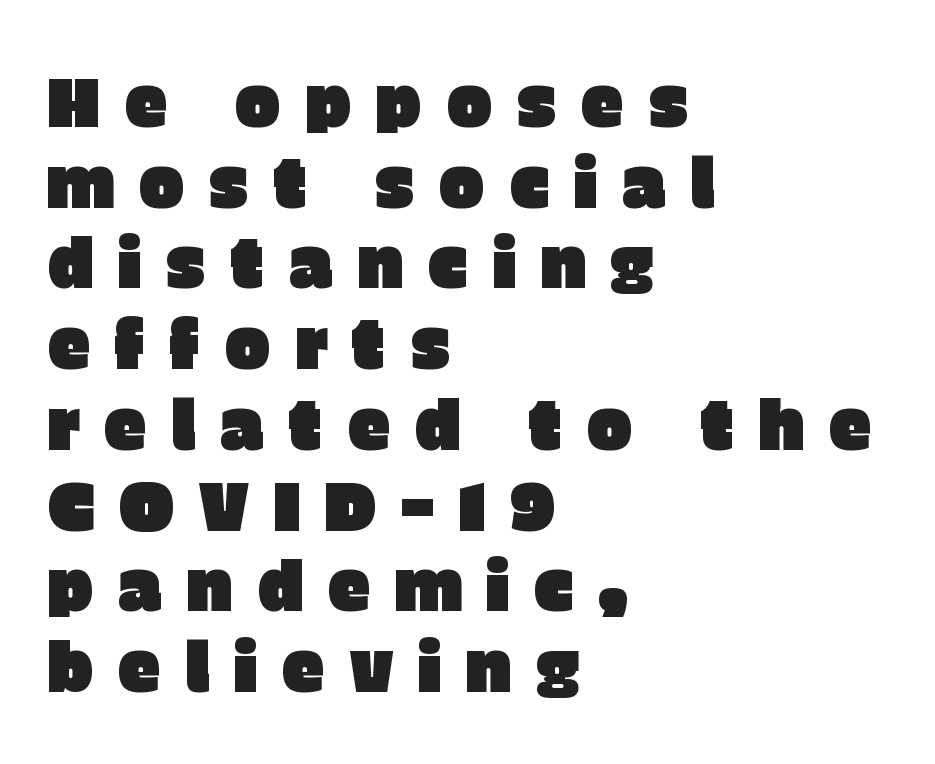
Q: Is the text italic (slanted)? A: No, it is upright.
Q: Is the typeface a serif or a sans-serif typeface? A: Sans-serif.
Q: Is the text underlined? A: No.
Q: How is the paragraph aligned? A: Left-aligned.
Q: Is the spacing between letters normal or unusually wide? A: Unusually wide.
Q: Width (condensed, normal, or wide)? A: Normal.
Q: Stroke contrast? A: Low.
Q: x-height? A: Large.
Q: Monospaced? A: No.
